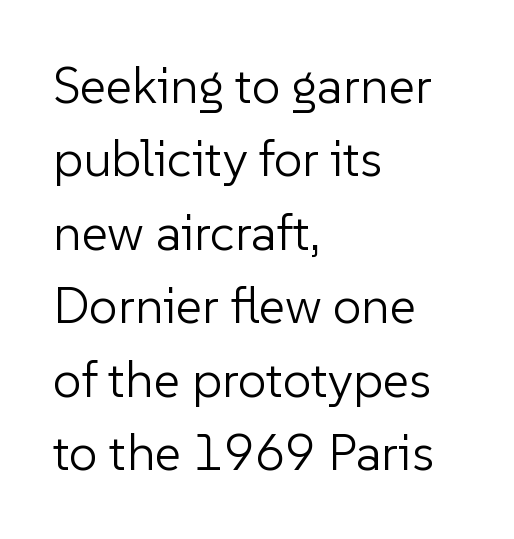
{"serif": "no", "italic": "no", "bold": "no", "weight": "light", "width": "normal", "stroke_contrast": "low", "x_height": "medium", "monospaced": "no", "underline": "no", "align": "left", "line_spacing": "normal", "line_spacing_ratio": 1.44, "letter_spacing": "normal", "letter_spacing_em": 0.0, "glyph_px": 51}
